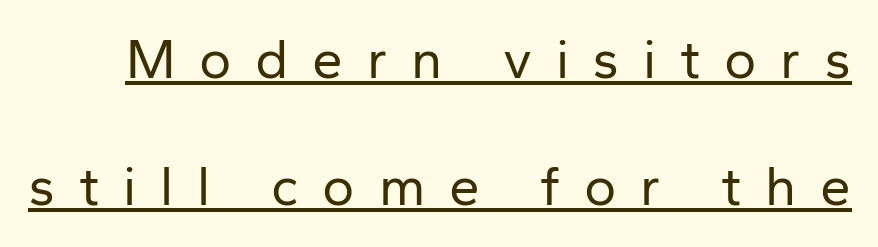
{"serif": "no", "italic": "no", "bold": "no", "weight": "regular", "width": "normal", "stroke_contrast": "low", "x_height": "medium", "monospaced": "no", "underline": "yes", "line_spacing": "loose", "line_spacing_ratio": 2.31, "letter_spacing": "wide", "letter_spacing_em": 0.43, "glyph_px": 55}
